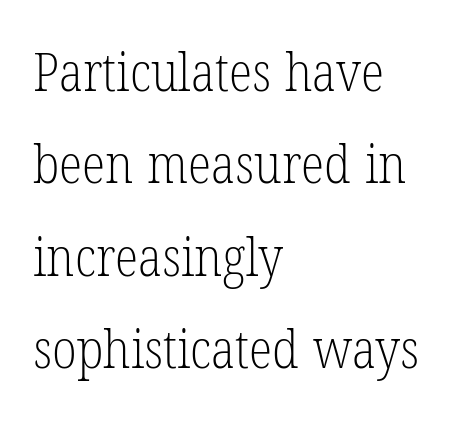
{"serif": "yes", "bold": "no", "weight": "light", "width": "condensed", "stroke_contrast": "low", "x_height": "medium", "monospaced": "no", "underline": "no", "align": "left", "line_spacing_ratio": 1.71, "letter_spacing": "normal", "letter_spacing_em": 0.0, "glyph_px": 54}
